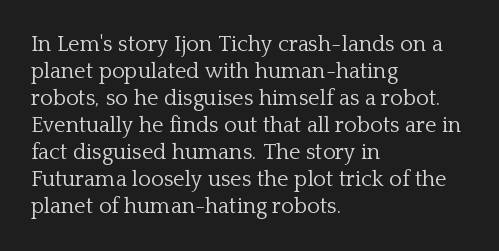
Q: Is the text bold? A: No.
Q: Is the text italic (slanted)? A: No, it is upright.
Q: Is the text underlined? A: No.
Q: How is the paragraph aligned? A: Left-aligned.
Q: Is the spacing between letters normal or unusually wide? A: Normal.
